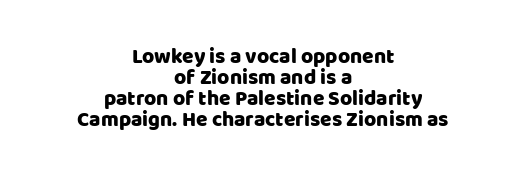
The passage is arranged like a title page — every line centered. Characters remain perfectly vertical along every line. The block of text is dense from top to bottom, with scant space between rows. Honestly, there is no underline to notice here at all. This sample uses plain, unmodified letter spacing.
